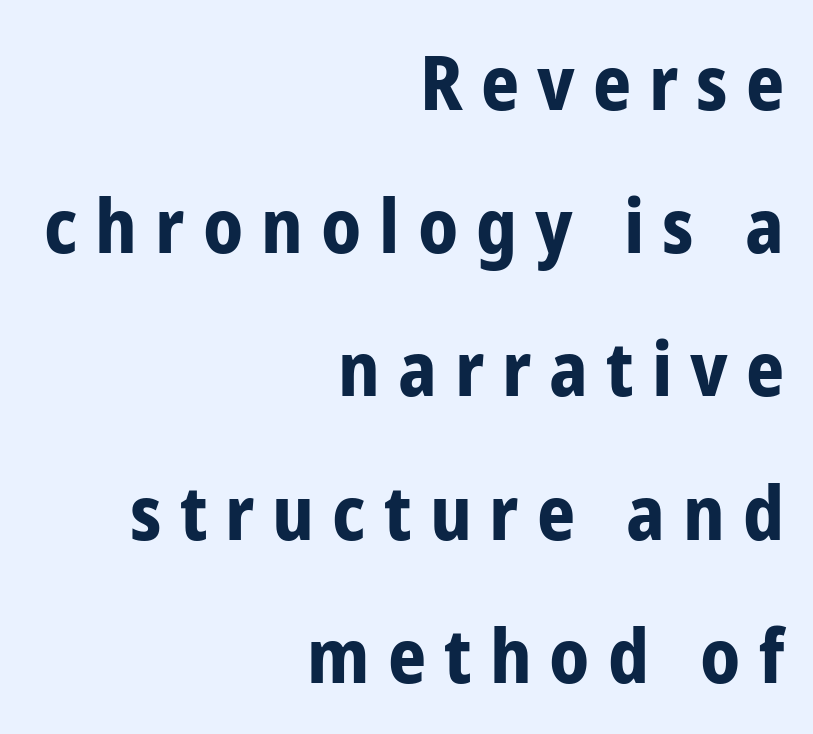
Unlike italic type, these characters show no tilt at all. Compared with typical body copy, the letter spacing here is much looser. Airy leading. The baseline area is clear.
